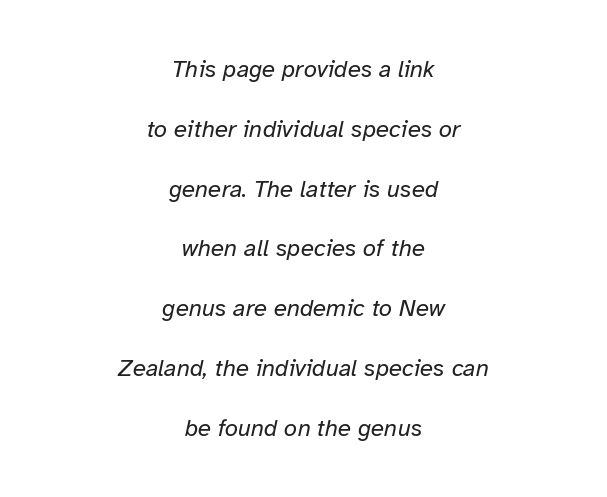
{"italic": "yes", "lean": "right", "slant_degrees": 12, "bold": "no", "underline": "no", "align": "center", "line_spacing": "loose", "line_spacing_ratio": 2.49, "letter_spacing": "normal", "letter_spacing_em": 0.0, "glyph_px": 24}
